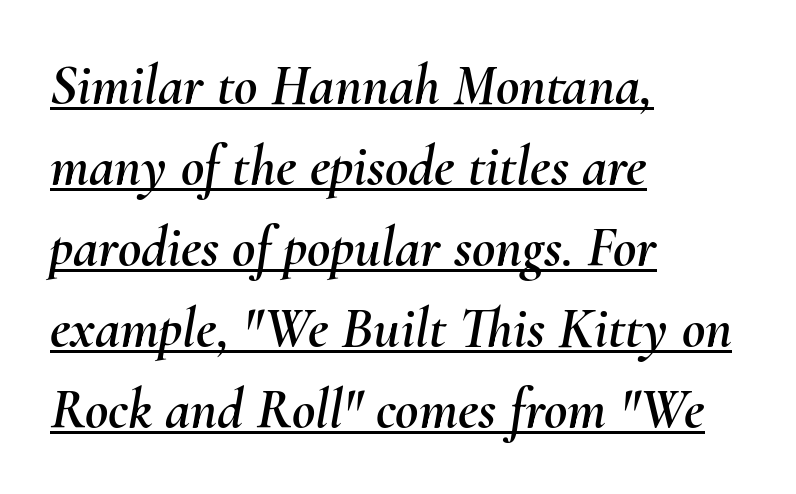
{"italic": "yes", "lean": "right", "slant_degrees": 10, "width": "normal", "stroke_contrast": "medium", "x_height": "small", "monospaced": "no", "underline": "yes", "align": "left", "line_spacing": "normal", "line_spacing_ratio": 1.42, "letter_spacing": "normal", "letter_spacing_em": 0.0, "glyph_px": 57}
